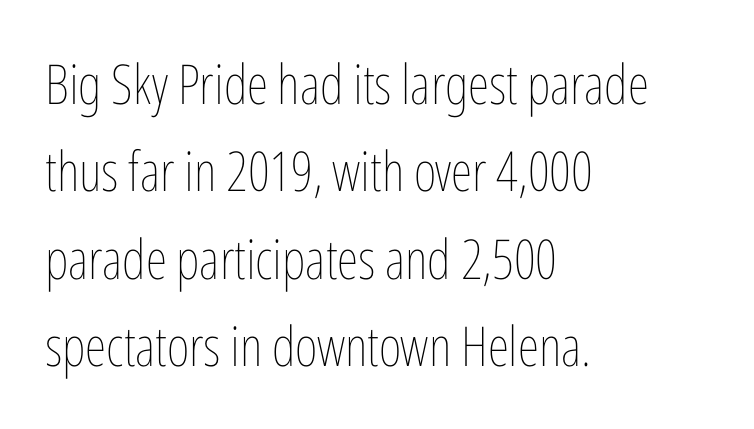
{"italic": "no", "bold": "no", "weight": "thin", "width": "condensed", "stroke_contrast": "low", "x_height": "medium", "monospaced": "no", "underline": "no", "align": "left", "line_spacing": "normal", "line_spacing_ratio": 1.59, "letter_spacing": "normal", "letter_spacing_em": 0.0, "glyph_px": 55}
